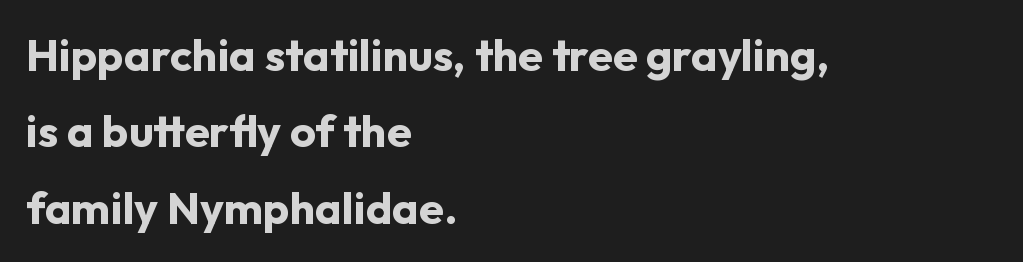
Q: Is the text bold? A: Yes.
Q: Is the text italic (slanted)? A: No, it is upright.
Q: Is the typeface a serif or a sans-serif typeface? A: Sans-serif.
Q: Is the text underlined? A: No.
Q: How is the paragraph aligned? A: Left-aligned.
Q: Is the spacing between letters normal or unusually wide? A: Normal.
Q: Is the spacing between lines tight, normal or loose? A: Normal.
Q: Width (condensed, normal, or wide)? A: Normal.
Q: Stroke contrast? A: Low.
Q: x-height? A: Medium.
Q: Monospaced? A: No.
